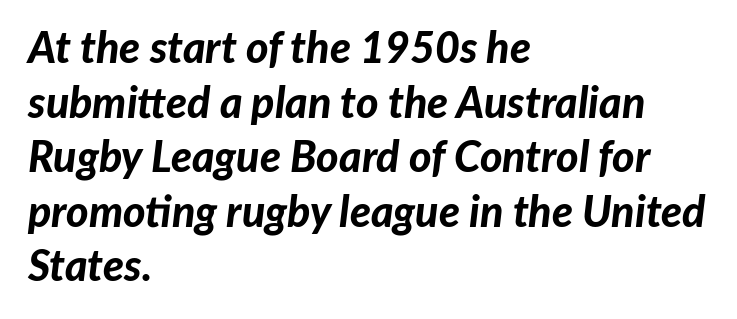
{"italic": "yes", "lean": "right", "slant_degrees": 7, "bold": "yes", "weight": "bold", "width": "normal", "stroke_contrast": "low", "x_height": "medium", "monospaced": "no", "underline": "no", "align": "left", "line_spacing": "normal", "line_spacing_ratio": 1.27, "letter_spacing": "normal", "letter_spacing_em": 0.0, "glyph_px": 43}
